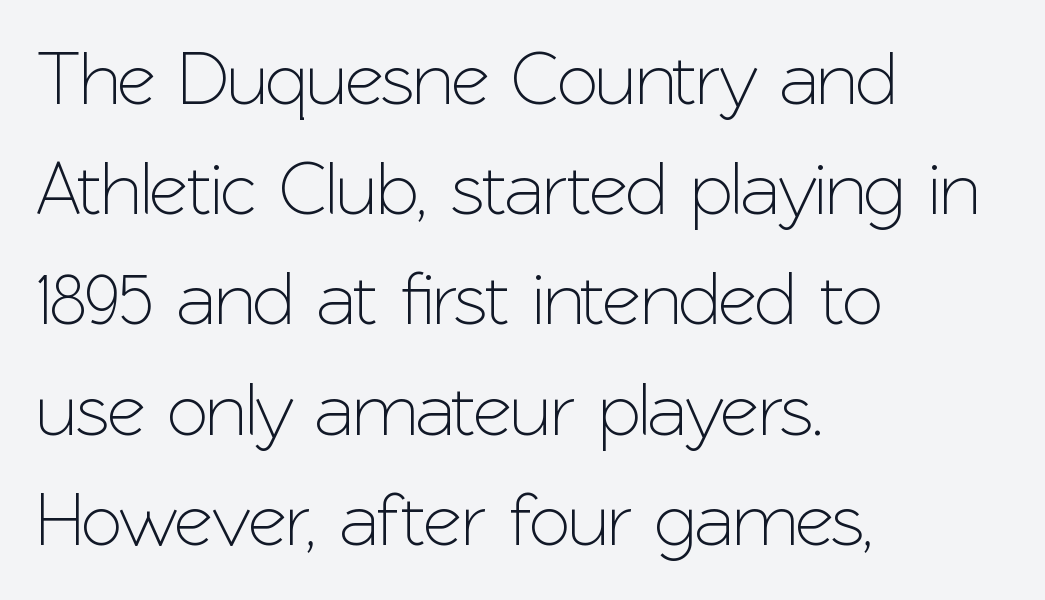
Q: Is the text italic (slanted)? A: No, it is upright.
Q: Is the typeface a serif or a sans-serif typeface? A: Sans-serif.
Q: Is the text underlined? A: No.
Q: How is the paragraph aligned? A: Left-aligned.
Q: Is the spacing between letters normal or unusually wide? A: Normal.
Q: Is the spacing between lines tight, normal or loose? A: Normal.
Q: Width (condensed, normal, or wide)? A: Normal.
Q: Stroke contrast? A: Low.
Q: x-height? A: Medium.
Q: Monospaced? A: No.
